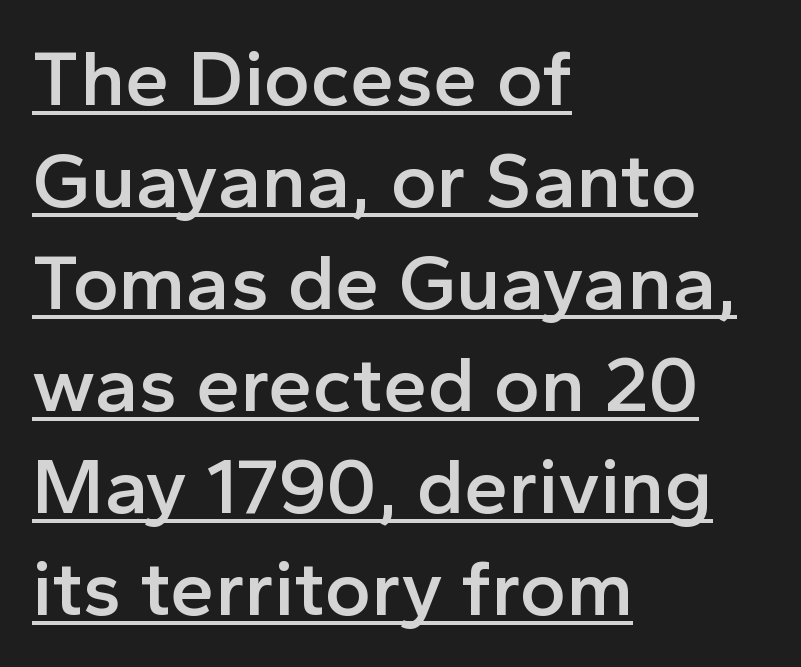
{"serif": "no", "italic": "no", "bold": "semi", "weight": "semibold", "width": "normal", "x_height": "medium", "monospaced": "no", "underline": "yes", "align": "left", "line_spacing": "normal", "line_spacing_ratio": 1.29, "letter_spacing": "normal", "letter_spacing_em": 0.0, "glyph_px": 79}
